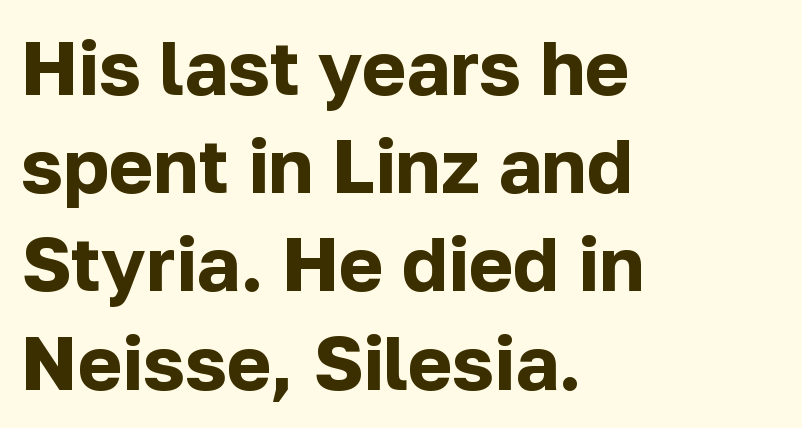
These lines sit exactly where default settings would place them. A typesetter would label this face a sans. Style check: upright. Nobody drew a line under any word here. Horizontal alignment here is leftward, the default for most running prose.
